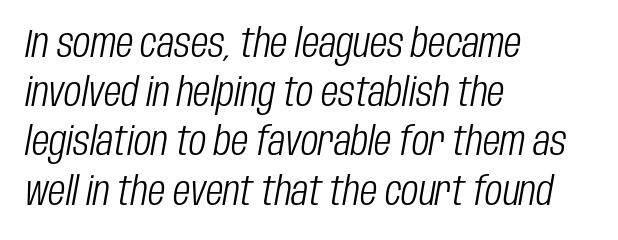
The image shows 40 px light, condensed type, italic (leaning right); set left-aligned, line spacing 1.23x, normal letter spacing, not underlined; low stroke contrast and a large x-height.
